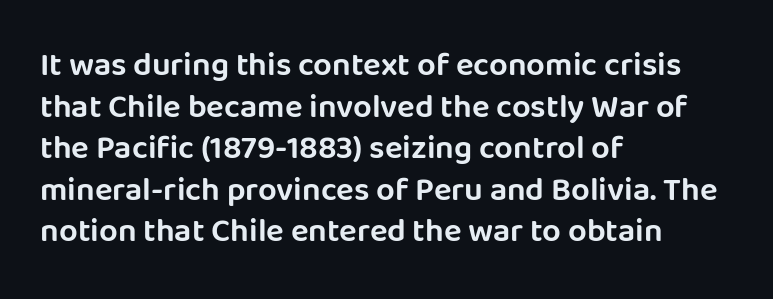
Q: Is the text italic (slanted)? A: No, it is upright.
Q: Is the typeface a serif or a sans-serif typeface? A: Sans-serif.
Q: Is the text underlined? A: No.
Q: How is the paragraph aligned? A: Left-aligned.
Q: Is the spacing between letters normal or unusually wide? A: Normal.
Q: Is the spacing between lines tight, normal or loose? A: Normal.
Q: Width (condensed, normal, or wide)? A: Normal.
Q: Stroke contrast? A: Low.
Q: x-height? A: Large.
Q: Monospaced? A: No.
